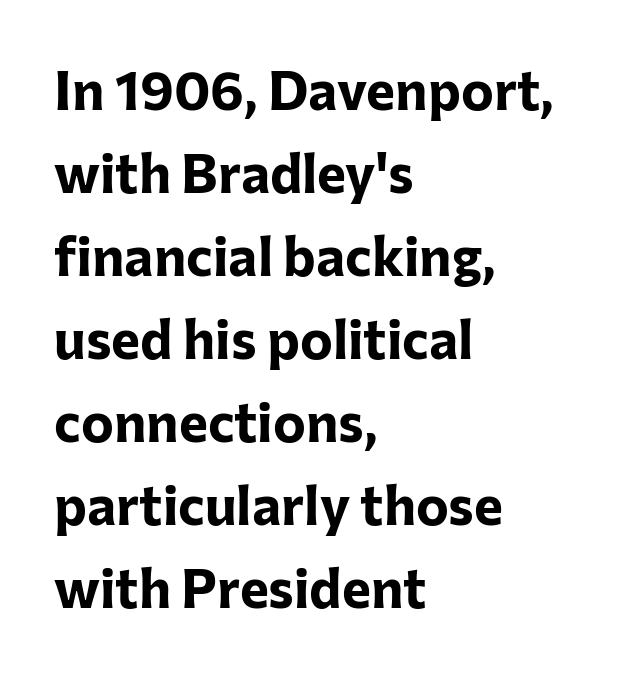
Q: Is the text bold? A: Yes.
Q: Is the text italic (slanted)? A: No, it is upright.
Q: Is the typeface a serif or a sans-serif typeface? A: Sans-serif.
Q: Is the text underlined? A: No.
Q: How is the paragraph aligned? A: Left-aligned.
Q: Is the spacing between letters normal or unusually wide? A: Normal.
Q: Is the spacing between lines tight, normal or loose? A: Normal.
Q: Width (condensed, normal, or wide)? A: Normal.
Q: Stroke contrast? A: Low.
Q: x-height? A: Medium.
Q: Monospaced? A: No.
